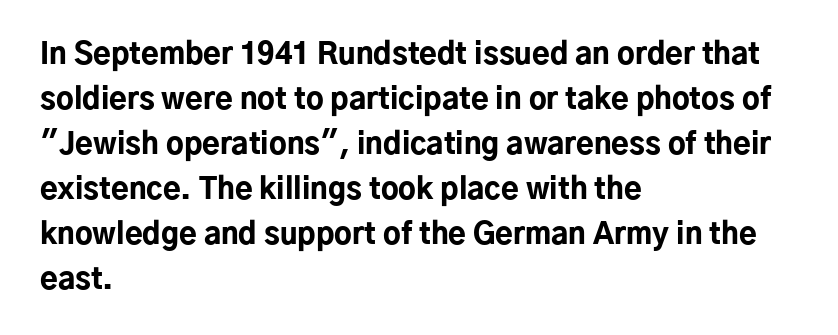
Descenders are the only things crossing below the line. Is the block centered? No — it sits flush against the left margin. Ordinary non-slanted type is in use. The lines sit at an ordinary, default distance from one another. Characters follow at the spacing the type designer built in.
